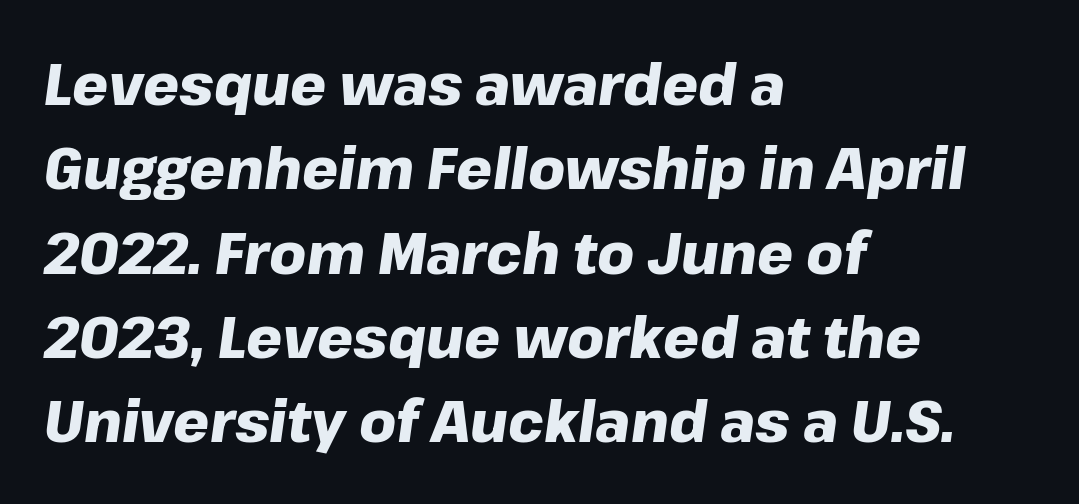
In terms of posture, this sample is oblique. Each line starts at the same left margin while the right side varies. Spacing verdict: proportional, widths tailored to each character. Whoever set this chose a conventional vertical rhythm.
